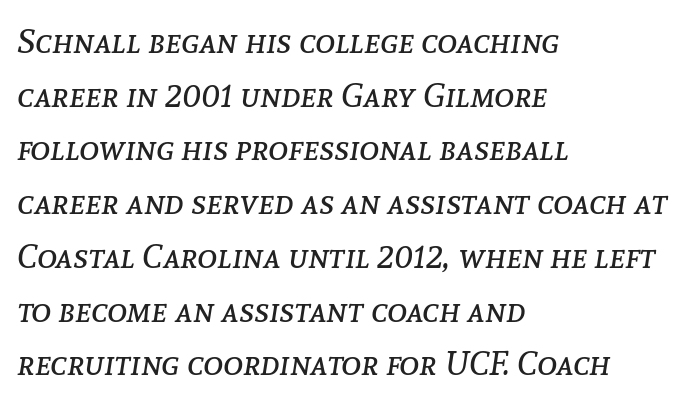
{"italic": "yes", "lean": "right", "slant_degrees": 8, "bold": "no", "weight": "regular", "width": "normal", "stroke_contrast": "low", "x_height": "medium", "monospaced": "no", "underline": "no", "align": "left", "line_spacing": "normal", "line_spacing_ratio": 1.58, "letter_spacing": "normal", "letter_spacing_em": 0.0, "glyph_px": 34}
